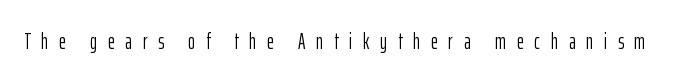
The image shows 22 px text type, upright; set unusually wide letter spacing (+0.48 em), not underlined.
